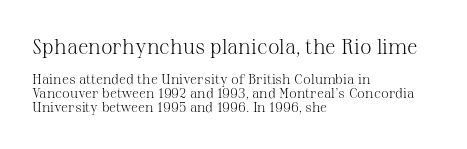
The image shows 21 px text type, upright; set left-aligned, tight line spacing (0.98x), normal letter spacing, not underlined; the first (top) block is 1.5x larger.
